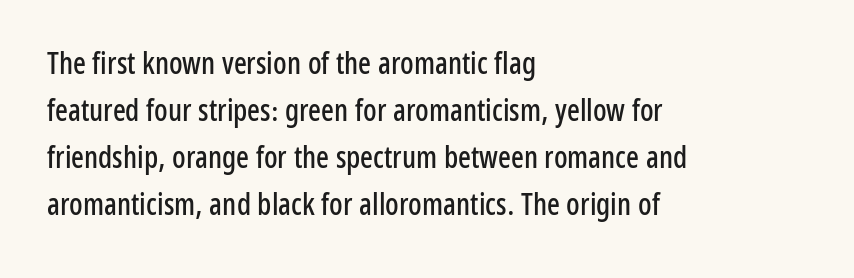
{"serif": "no", "italic": "no", "width": "condensed", "stroke_contrast": "low", "x_height": "medium", "monospaced": "no", "underline": "no", "align": "left", "line_spacing": "normal", "line_spacing_ratio": 1.57, "letter_spacing": "normal", "letter_spacing_em": 0.0, "glyph_px": 30}
